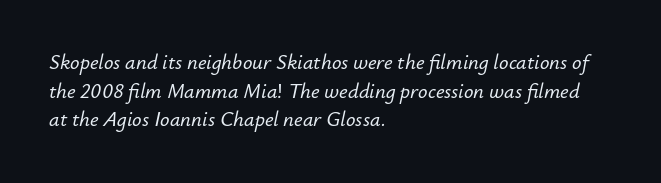
{"italic": "yes", "lean": "right", "slant_degrees": 12, "underline": "no", "align": "left", "line_spacing": "normal", "line_spacing_ratio": 1.36, "letter_spacing": "normal", "letter_spacing_em": 0.0, "glyph_px": 21}
